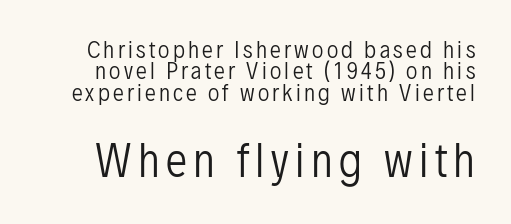
Q: Is the text bold? A: No.
Q: Is the text italic (slanted)? A: No, it is upright.
Q: Is the typeface a serif or a sans-serif typeface? A: Sans-serif.
Q: Is the text underlined? A: No.
Q: Is the spacing between lines tight, normal or loose? A: Tight.
Q: Which block of text is set in a larger size, the first (top) or the second (bottom)? A: The second (bottom) one.
Q: Width (condensed, normal, or wide)? A: Condensed.
Q: Stroke contrast? A: Low.
Q: x-height? A: Medium.
Q: Monospaced? A: No.
